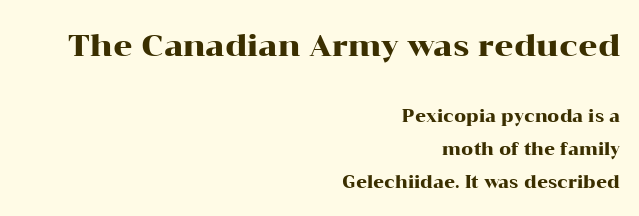
{"serif": "yes", "italic": "no", "width": "wide", "stroke_contrast": "high", "x_height": "medium", "monospaced": "no", "underline": "no", "align": "right", "line_spacing": "loose", "line_spacing_ratio": 1.94, "letter_spacing": "normal", "letter_spacing_em": 0.0, "larger_block": "first", "size_ratio": 1.76, "glyph_px": 30}
